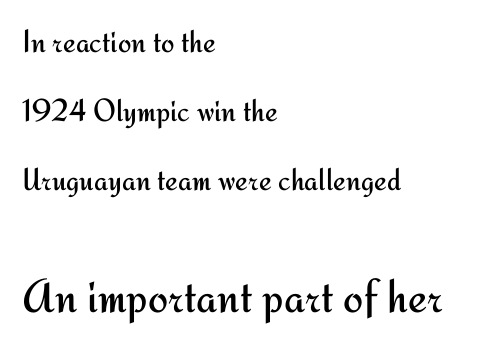
{"serif": "no", "italic": "no", "bold": "no", "weight": "regular", "width": "normal", "stroke_contrast": "medium", "x_height": "small", "monospaced": "no", "underline": "no", "align": "left", "line_spacing": "loose", "line_spacing_ratio": 2.15, "letter_spacing": "normal", "letter_spacing_em": 0.0, "larger_block": "second", "size_ratio": 1.5, "glyph_px": 48}
